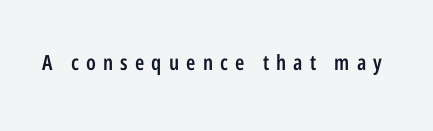
Q: Is the text bold? A: Semi-bold.
Q: Is the text italic (slanted)? A: No, it is upright.
Q: Is the text underlined? A: No.
Q: Is the spacing between letters normal or unusually wide? A: Unusually wide.
